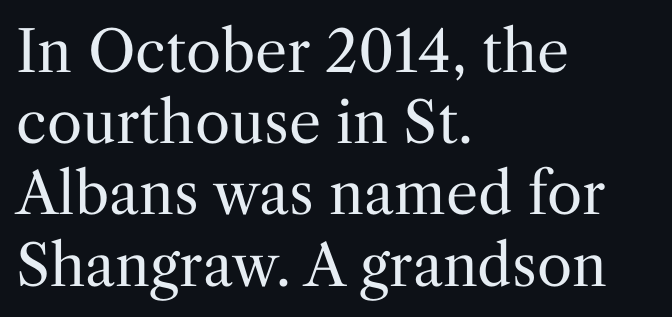
There is no visible air inserted between adjacent glyphs. Rule under the text: the space is simply empty. Here the designer chose a conventional face with non-uniform glyph widths. A quiet, ordinary-to-light weight characterises the typeface. The lettering holds an erect, upright posture throughout.
